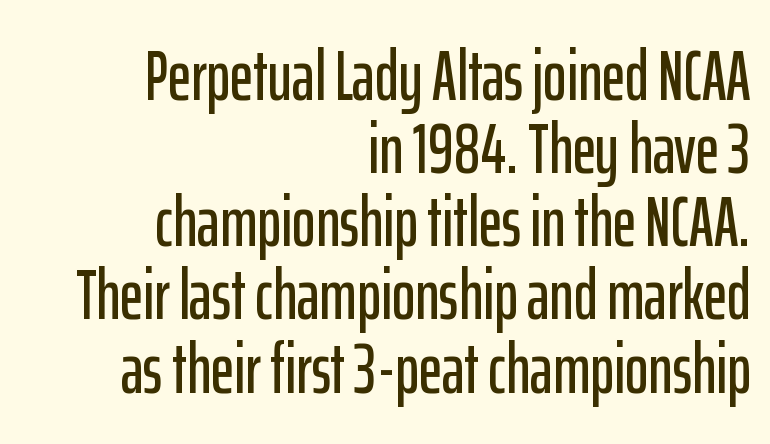
Q: Is the text italic (slanted)? A: No, it is upright.
Q: Is the typeface a serif or a sans-serif typeface? A: Sans-serif.
Q: Is the text underlined? A: No.
Q: How is the paragraph aligned? A: Right-aligned.
Q: Is the spacing between letters normal or unusually wide? A: Normal.
Q: Is the spacing between lines tight, normal or loose? A: Tight.
Q: Width (condensed, normal, or wide)? A: Condensed.
Q: Stroke contrast? A: Low.
Q: x-height? A: Medium.
Q: Monospaced? A: No.
